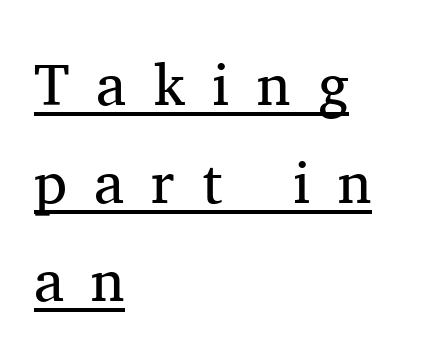
The image shows 59 px regular-weight serif type, upright; set left-aligned, normal line spacing (1.66x), unusually wide letter spacing (+0.46 em), underlined; medium stroke contrast and a medium x-height.
